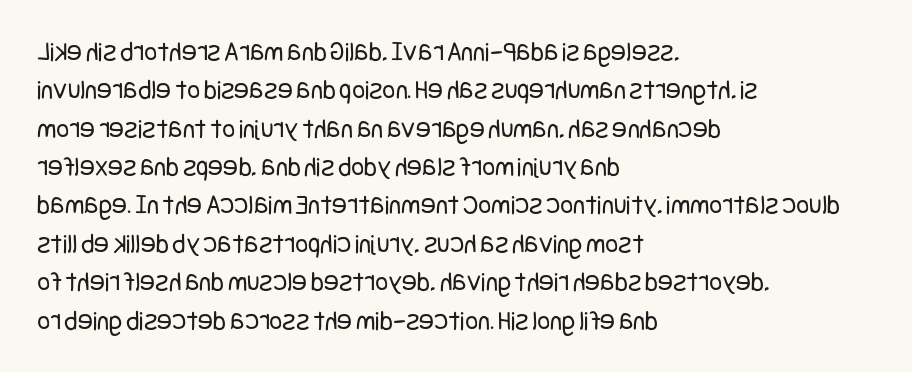
The lettering holds an erect, upright posture throughout. The weight would be labelled regular, book, light, or lighter still. This sample is left-justified, so line endings fall wherever the words run out. The leading is moderate, giving the passage an even texture. The glyphs are unaccompanied by any horizontal stroke below them. Unlike a traditional serif, this face leaves its strokes unadorned.
